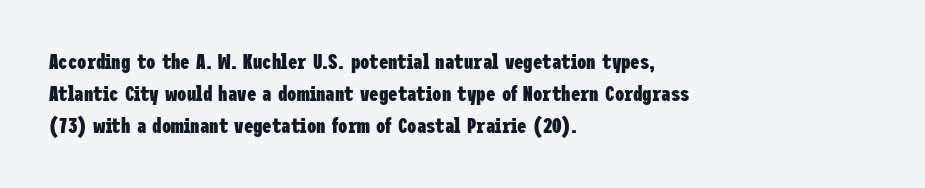
The image shows 21 px bold type, upright; set left-aligned, normal line spacing (1.53x), normal letter spacing, not underlined.
